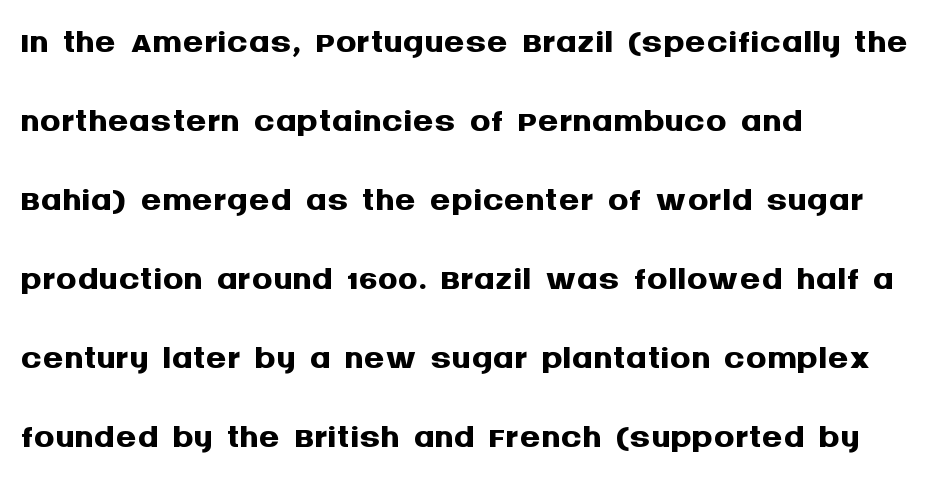
The image shows 52 px semibold sans-serif type, upright; set left-aligned, normal line spacing (1.52x), normal letter spacing, not underlined; medium stroke contrast and a large x-height.
